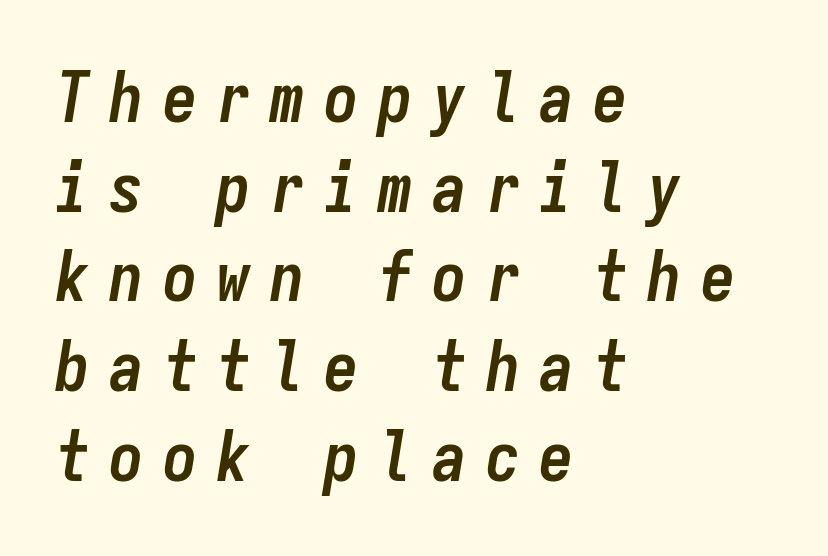
A bare baseline throughout the passage. Compared with an ordinary text face, these strokes are far heavier — a full bold. Display-style spreading of the glyphs; the letterfit is very open. Tall strokes in this sample are angled rather than plumb. The lines in this sample share a left origin and differ only in where they stop.
